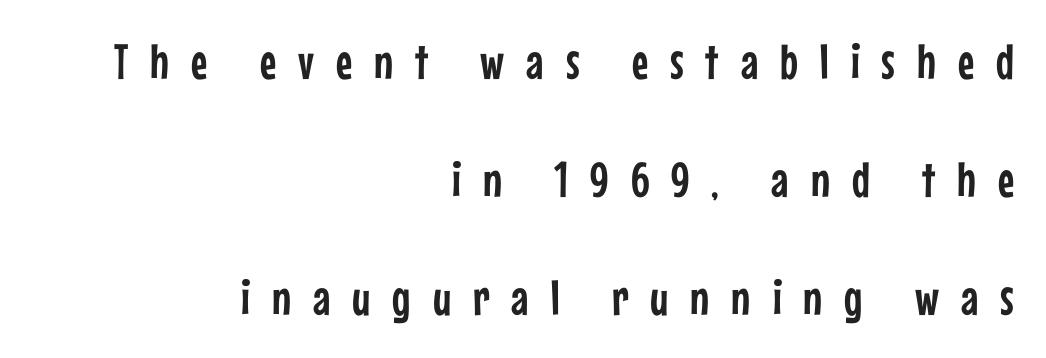
The rendering uses natural spacing where letterforms have individual widths. Every stem runs plumb, perpendicular to the baseline. Tracking here is generous; glyphs stand well apart from one another. This rendering employs a face without finishing strokes, i.e., a sans-serif. Quick note: underline off.
